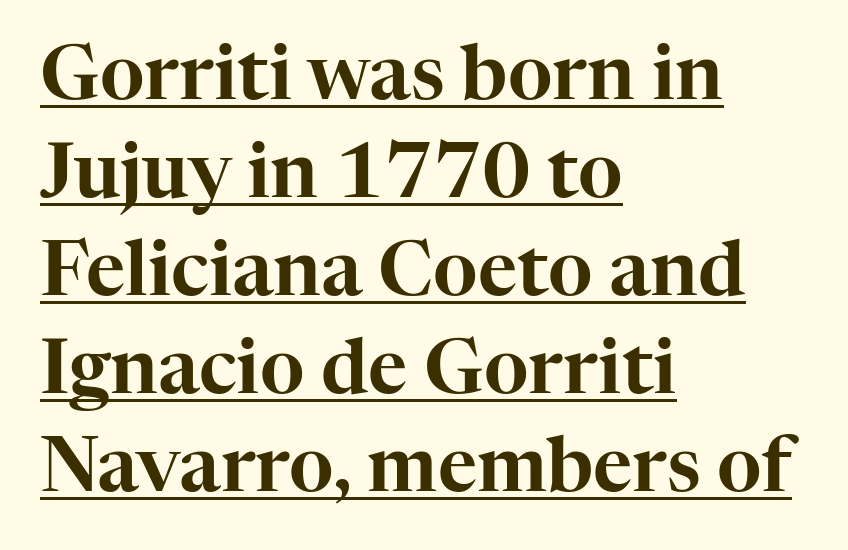
The image shows 76 px serif type, upright; set left-aligned, normal line spacing (1.29x), normal letter spacing, underlined; high stroke contrast and a medium x-height.
